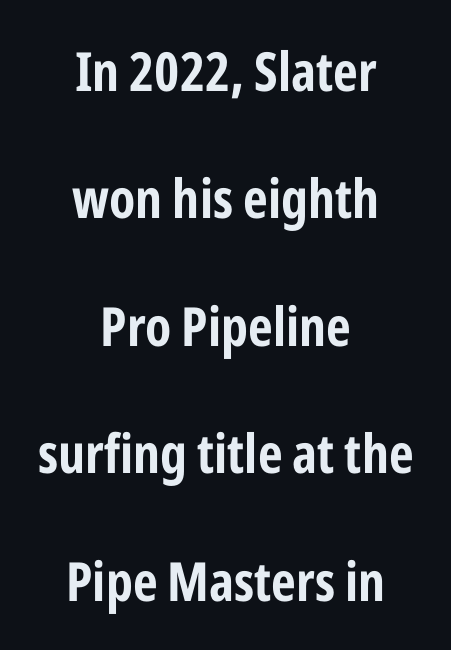
{"serif": "no", "italic": "no", "width": "condensed", "stroke_contrast": "low", "x_height": "medium", "monospaced": "no", "underline": "no", "align": "center", "line_spacing": "loose", "line_spacing_ratio": 2.36, "letter_spacing": "normal", "letter_spacing_em": 0.0, "glyph_px": 54}
